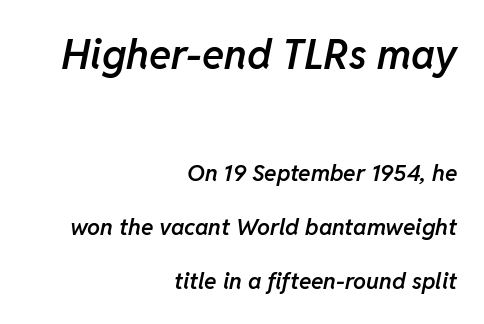
The image shows 41 px semibold type, italic (leaning right); set right-aligned, loose line spacing (2.36x), normal letter spacing, not underlined; the first (top) block is 1.78x larger; low stroke contrast and a medium x-height.
